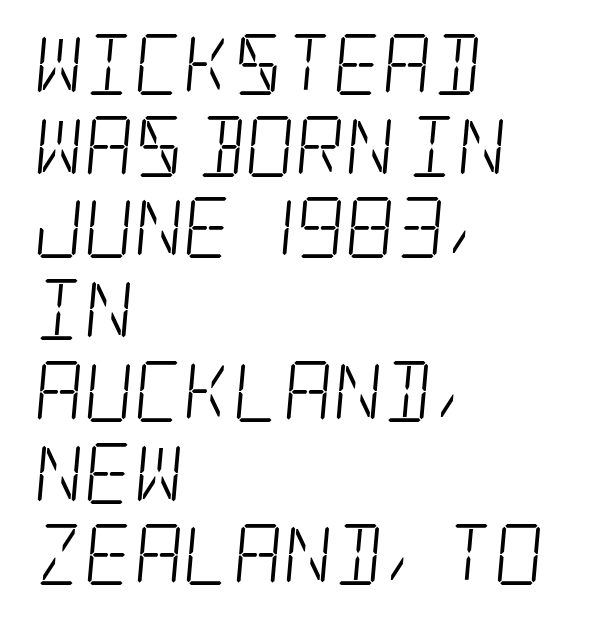
{"serif": "yes", "bold": "no", "weight": "light", "width": "condensed", "stroke_contrast": "low", "x_height": "large", "underline": "no", "align": "left", "line_spacing": "normal", "line_spacing_ratio": 1.34, "letter_spacing": "normal", "letter_spacing_em": 0.0, "glyph_px": 61}
